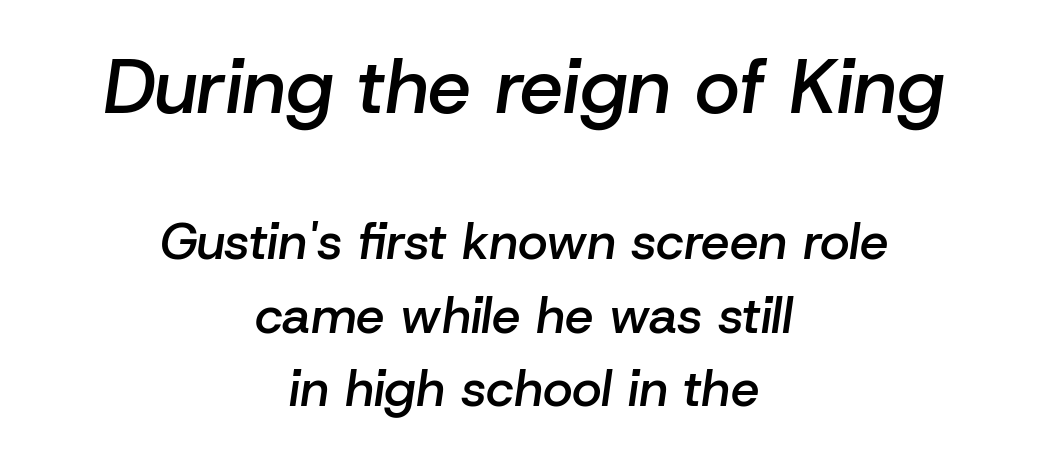
Set as a demibold, roughly 600 on the weight scale. The passage shown has conventional tracking throughout. Plain, unruled lines of type. Note: larger setting up top, smaller setting below. Layout note: lines centered.
